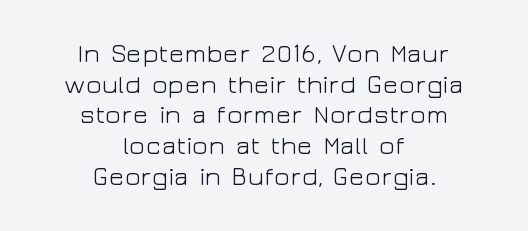
Q: Is the text bold? A: No.
Q: Is the text italic (slanted)? A: No, it is upright.
Q: Is the text underlined? A: No.
Q: How is the paragraph aligned? A: Centered.
Q: Is the spacing between letters normal or unusually wide? A: Normal.
